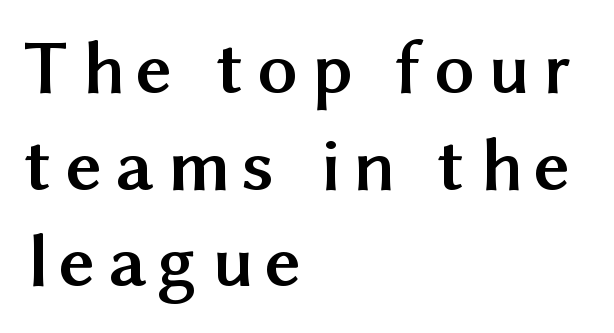
The lettering holds an erect, upright posture throughout. Plenty of ink on the page — the face is bold. Quick note: underline off. These lines are rendered in a variable-pitch font.
